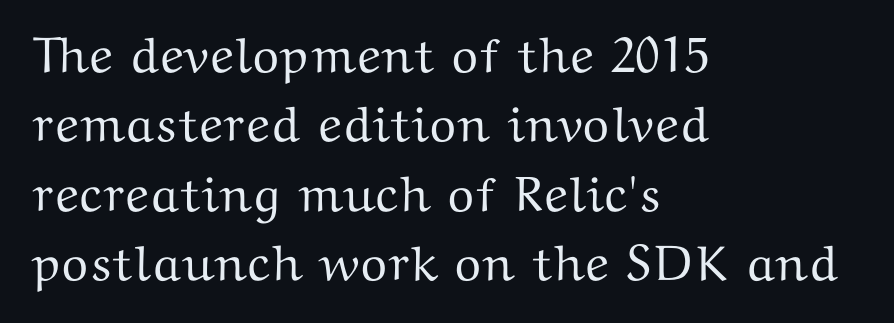
The image shows 50 px wide serif type, upright; set left-aligned, normal line spacing (1.39x), normal letter spacing, not underlined; medium stroke contrast and a medium x-height.
